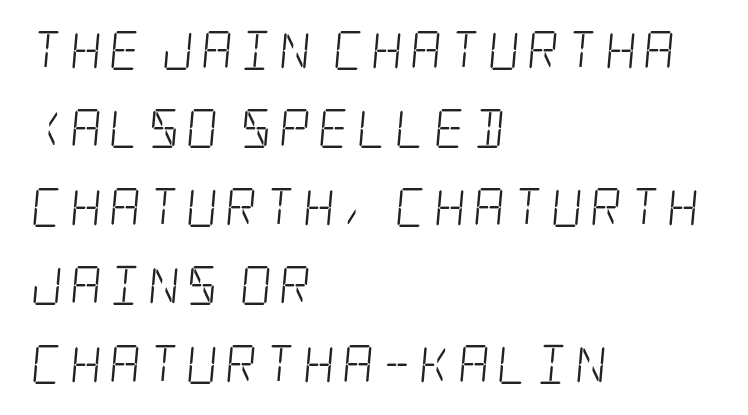
Honestly, the rows look like they've been pulled way apart. Stems and bowls with no extra thickness — not bold. Is the block centered? No — it sits flush against the left margin. The gap between lines stays unmarked. A serif font was chosen for this passage.
